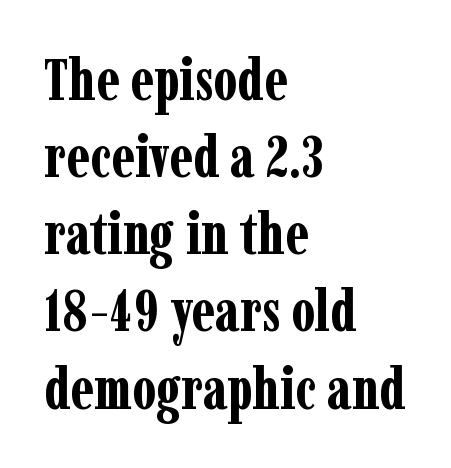
One-word summary of the alignment: left. The letters sit at their default tracking, neither squeezed nor spread. Varying glyph widths throughout — classic text-font behaviour. No word sits above an underline. Evenly set lines give the paragraph a standard silhouette. The specimen reads as upright at a glance.
